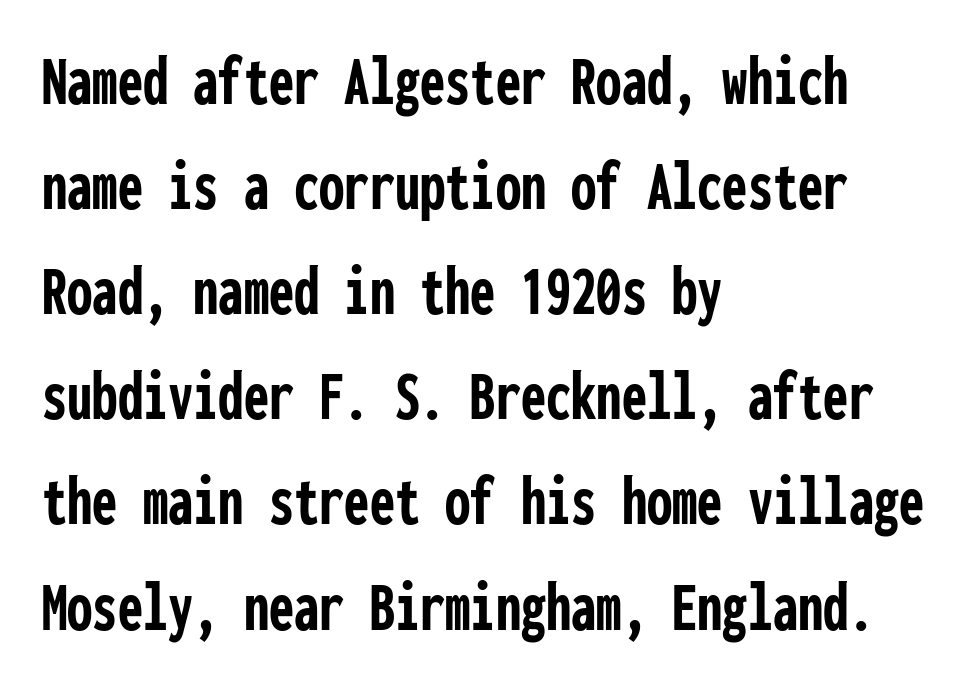
The passage shown is typeset with a sans-serif family. Caption: multi-line text, flush left, ragged right. Caption: bold face, heavy strokes. Note the uniform advance width — an 'i' takes as much space as an 'm'. Beneath every word, the page is bare.
